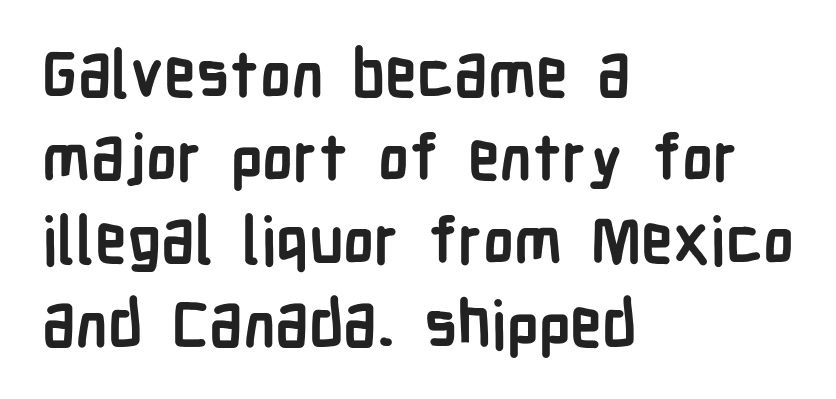
Descender tails drop into unmarked territory. If you measured baseline to baseline, you'd find a middling distance. Typographic density is high because the face is bold. The horizontal fit of the characters is conventional and even. Think of a printed novel: that variable character pitch is what you see here. The rendering anchors every line to the left-hand side.
